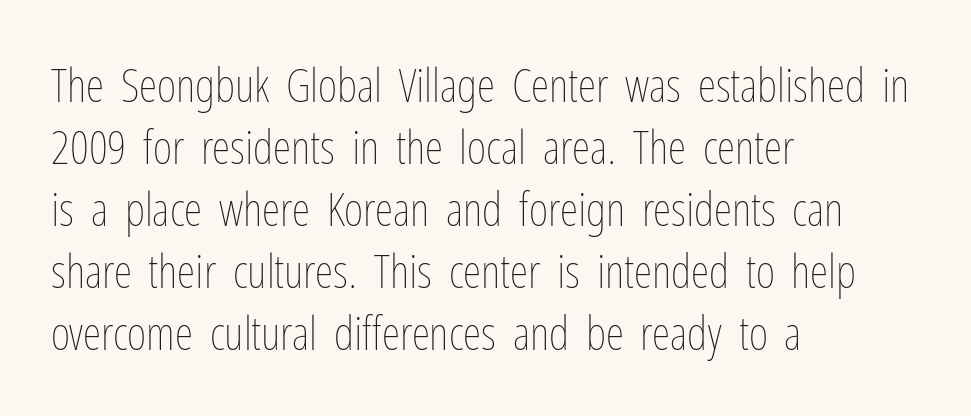
The image shows 47 px thin, condensed type, upright; set left-aligned, normal line spacing (1.32x), normal letter spacing, not underlined; low stroke contrast and a medium x-height.
